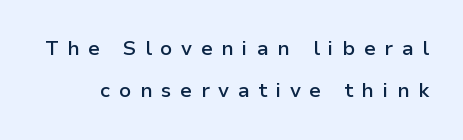
Q: Is the text bold? A: Semi-bold.
Q: Is the text italic (slanted)? A: No, it is upright.
Q: Is the text underlined? A: No.
Q: Is the spacing between letters normal or unusually wide? A: Unusually wide.
Q: Is the spacing between lines tight, normal or loose? A: Loose.
